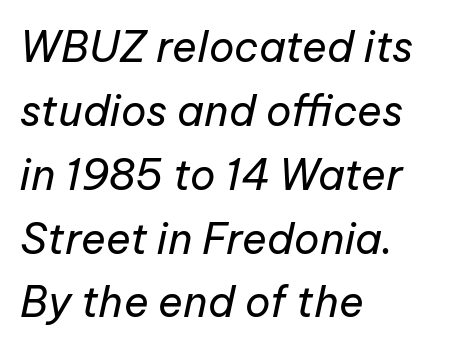
{"italic": "yes", "lean": "right", "slant_degrees": 12, "bold": "no", "weight": "regular", "width": "normal", "stroke_contrast": "low", "x_height": "medium", "monospaced": "no", "underline": "no", "align": "left", "line_spacing": "normal", "line_spacing_ratio": 1.52, "letter_spacing": "normal", "letter_spacing_em": 0.0, "glyph_px": 42}
